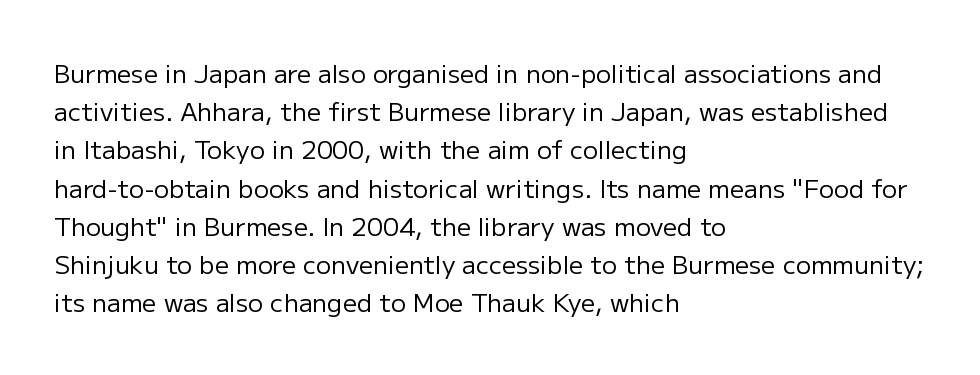
The glyphs are unaccompanied by any horizontal stroke below them. Posture: vertical. These lines keep a tight, regular rhythm from letter to letter. Interline gaps are of average width in this sample. The paragraph shown leans on its left margin.
